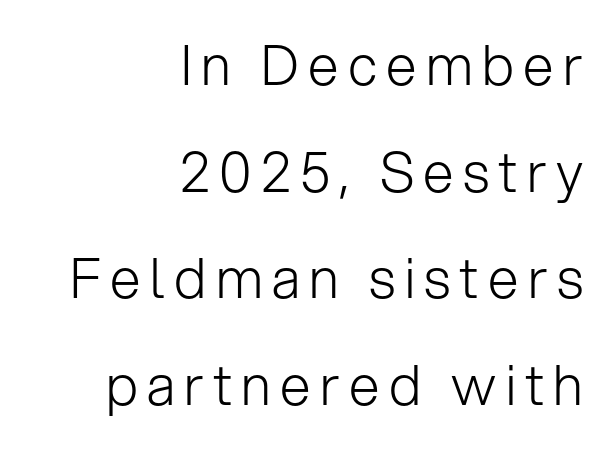
{"serif": "no", "italic": "no", "bold": "no", "weight": "light", "width": "normal", "stroke_contrast": "low", "x_height": "medium", "monospaced": "no", "underline": "no", "align": "right", "line_spacing": "loose", "line_spacing_ratio": 1.94, "glyph_px": 55}
